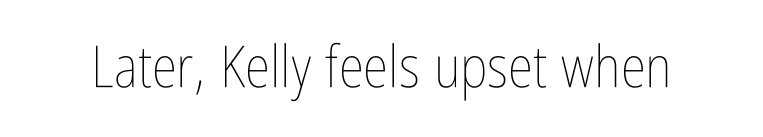
{"italic": "no", "bold": "no", "weight": "thin", "width": "condensed", "stroke_contrast": "low", "x_height": "medium", "monospaced": "no", "underline": "no", "letter_spacing": "normal", "letter_spacing_em": 0.0, "glyph_px": 58}
